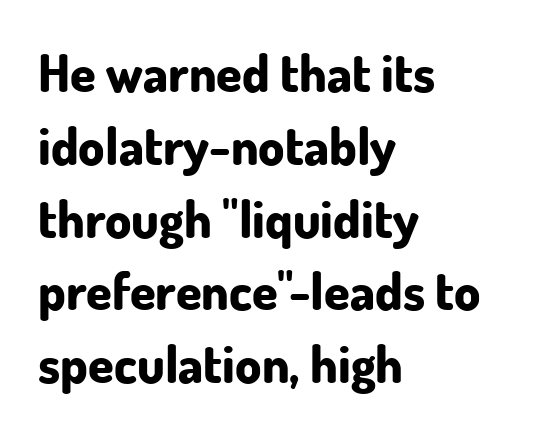
{"serif": "no", "italic": "no", "bold": "yes", "weight": "bold", "width": "normal", "stroke_contrast": "low", "x_height": "small", "monospaced": "no", "underline": "no", "align": "left", "line_spacing": "normal", "line_spacing_ratio": 1.4, "letter_spacing": "normal", "letter_spacing_em": 0.0, "glyph_px": 52}
